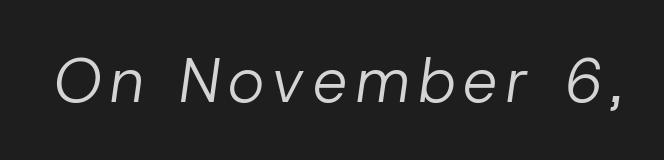
{"italic": "yes", "lean": "right", "slant_degrees": 8, "bold": "no", "weight": "regular", "width": "normal", "stroke_contrast": "low", "x_height": "medium", "monospaced": "no", "underline": "no", "glyph_px": 62}
